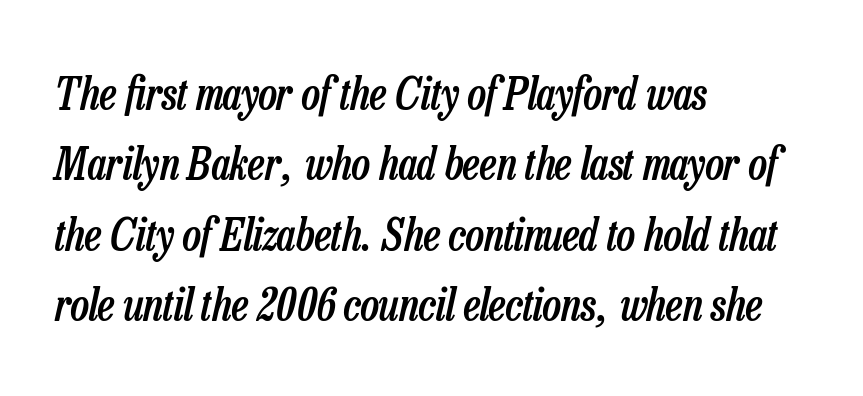
The type is set solid horizontally, with unmodified tracking. Is the type bold? Partly — it's a semibold, heavier than regular but not fully bold. Proportional: the letters do not fall into vertical columns. Horizontal alignment here is leftward, the default for most running prose.
